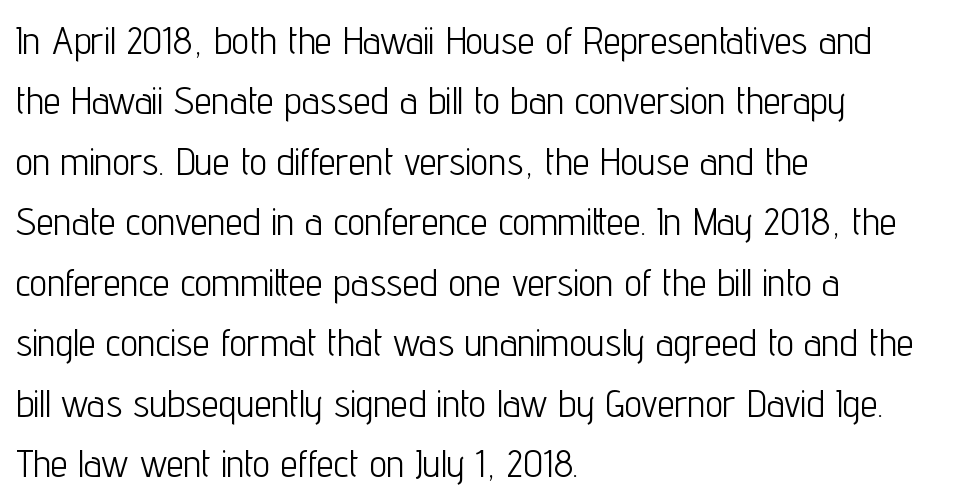
A typesetter would label this face a sans. Characters remain perfectly vertical along every line. Descenders are the only things crossing below the line. Horizontal alignment here is leftward, the default for most running prose. Summary of vertical rhythm: regular, with standard interline spacing.
